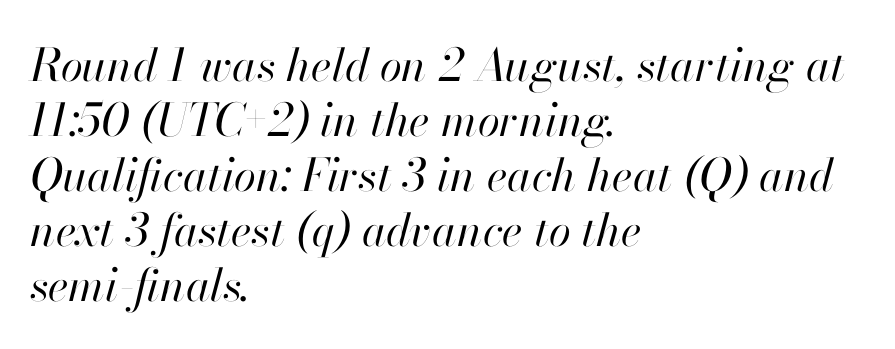
The image shows 45 px regular-weight type, italic (leaning right); set left-aligned, line spacing 1.22x, normal letter spacing, not underlined; high stroke contrast and a small x-height.
